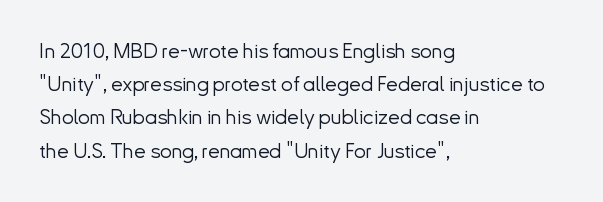
The image shows 21 px text type, upright; set left-aligned, normal line spacing (1.58x), normal letter spacing, not underlined.
